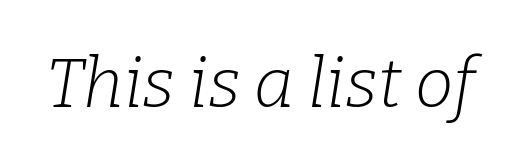
Q: Is the text bold? A: No.
Q: Is the text italic (slanted)? A: Yes, it leans right by about 9 degrees.
Q: Is the typeface a serif or a sans-serif typeface? A: Serif.
Q: Is the text underlined? A: No.
Q: Is the spacing between letters normal or unusually wide? A: Normal.
Q: Width (condensed, normal, or wide)? A: Normal.
Q: Stroke contrast? A: Low.
Q: x-height? A: Medium.
Q: Monospaced? A: No.
